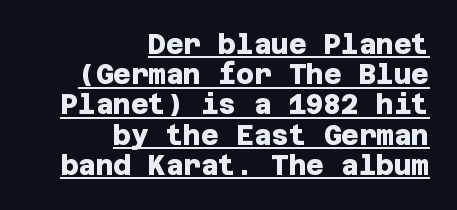
The image shows 27 px bold type; set right-aligned, tight line spacing (1.12x), normal letter spacing, underlined.
